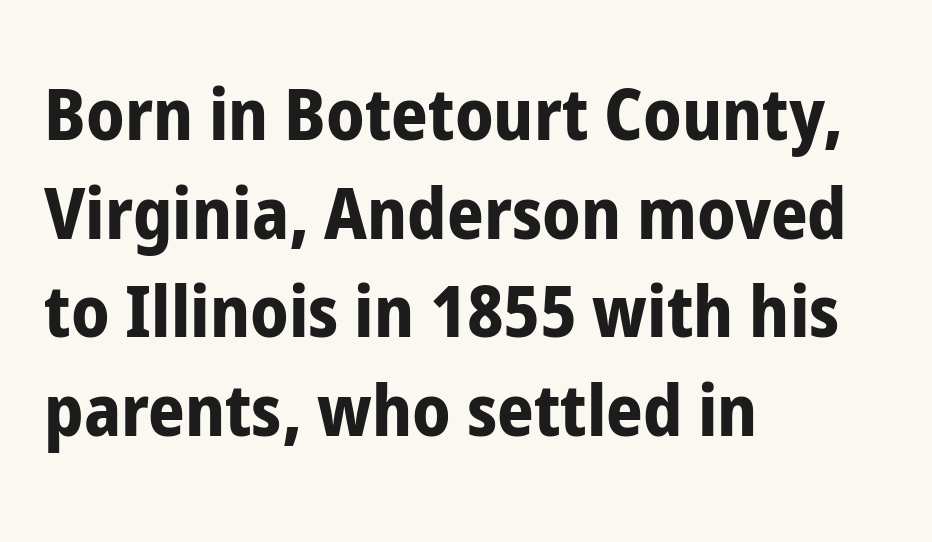
The image shows 72 px bold, condensed sans-serif type, upright; set left-aligned, normal line spacing (1.37x), normal letter spacing, not underlined; low stroke contrast and a medium x-height.
